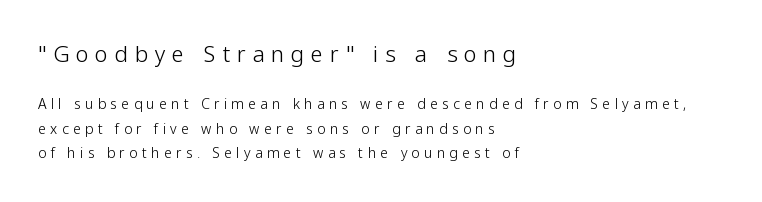
{"italic": "no", "bold": "no", "underline": "no", "align": "left", "line_spacing_ratio": 1.75, "letter_spacing": "wide", "letter_spacing_em": 0.31, "larger_block": "first", "size_ratio": 1.57, "glyph_px": 22}
